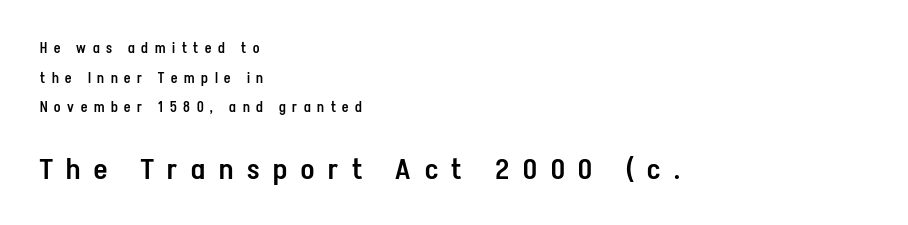
The image shows 29 px semibold, condensed sans-serif type, upright; set left-aligned, loose line spacing (2.11x), unusually wide letter spacing (+0.48 em), not underlined; the second (bottom) block is 2.07x larger; low stroke contrast and a medium x-height.
